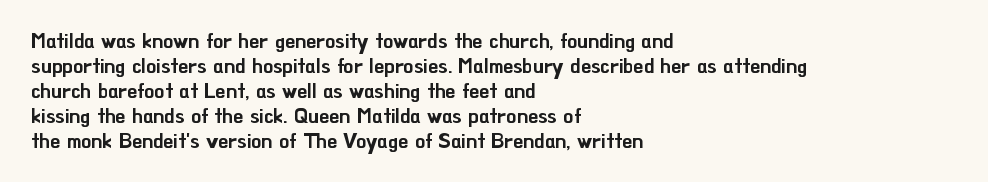
Q: Is the text italic (slanted)? A: No, it is upright.
Q: Is the text underlined? A: No.
Q: How is the paragraph aligned? A: Left-aligned.
Q: Is the spacing between letters normal or unusually wide? A: Normal.
Q: Is the spacing between lines tight, normal or loose? A: Normal.
